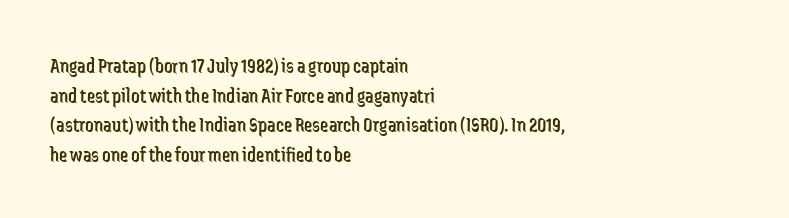
{"italic": "no", "bold": "no", "underline": "no", "align": "left", "line_spacing": "normal", "line_spacing_ratio": 1.41, "letter_spacing": "normal", "letter_spacing_em": 0.0, "glyph_px": 21}
